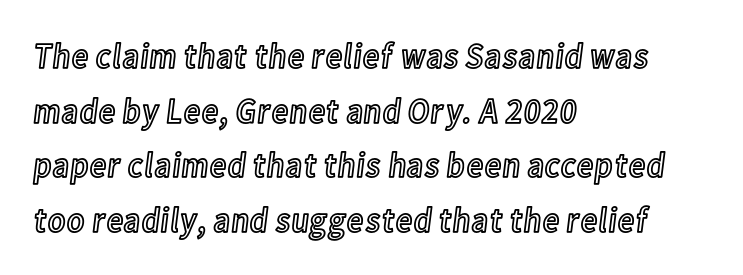
Q: Is the text italic (slanted)? A: Yes.
Q: Is the text underlined? A: No.
Q: How is the paragraph aligned? A: Left-aligned.
Q: Is the spacing between letters normal or unusually wide? A: Normal.
Q: Is the spacing between lines tight, normal or loose? A: Normal.
Q: Width (condensed, normal, or wide)? A: Condensed.
Q: x-height? A: Medium.
Q: Monospaced? A: No.
